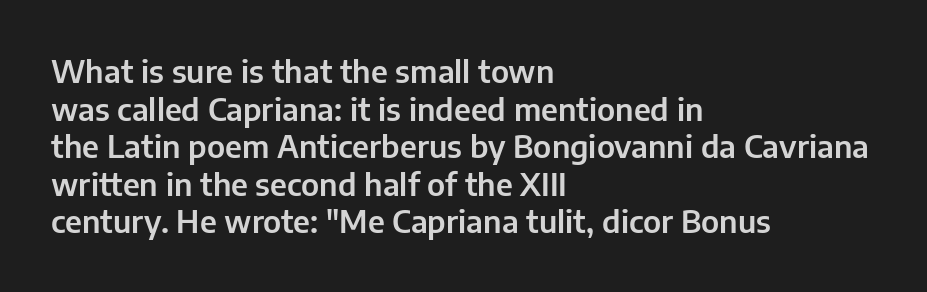
Q: Is the text italic (slanted)? A: No, it is upright.
Q: Is the typeface a serif or a sans-serif typeface? A: Sans-serif.
Q: Is the text underlined? A: No.
Q: How is the paragraph aligned? A: Left-aligned.
Q: Is the spacing between letters normal or unusually wide? A: Normal.
Q: Width (condensed, normal, or wide)? A: Normal.
Q: Stroke contrast? A: Low.
Q: x-height? A: Medium.
Q: Monospaced? A: No.
